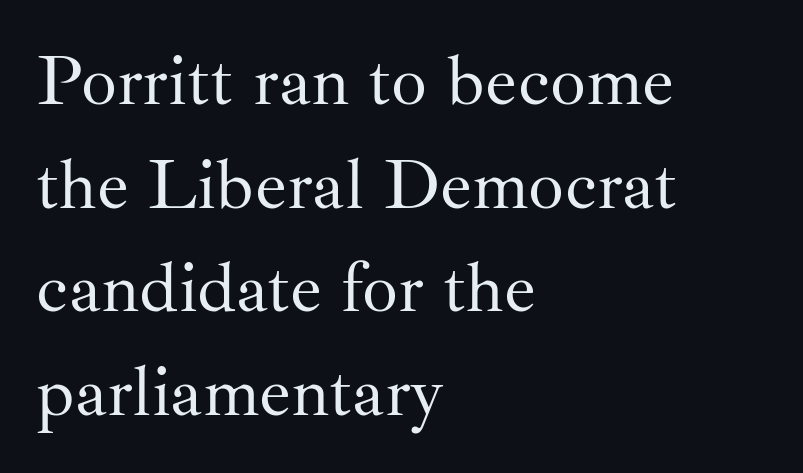
Q: Is the text bold? A: No.
Q: Is the text italic (slanted)? A: No, it is upright.
Q: Is the typeface a serif or a sans-serif typeface? A: Serif.
Q: Is the text underlined? A: No.
Q: How is the paragraph aligned? A: Left-aligned.
Q: Is the spacing between letters normal or unusually wide? A: Normal.
Q: Is the spacing between lines tight, normal or loose? A: Normal.
Q: Width (condensed, normal, or wide)? A: Normal.
Q: Stroke contrast? A: Medium.
Q: x-height? A: Small.
Q: Monospaced? A: No.
